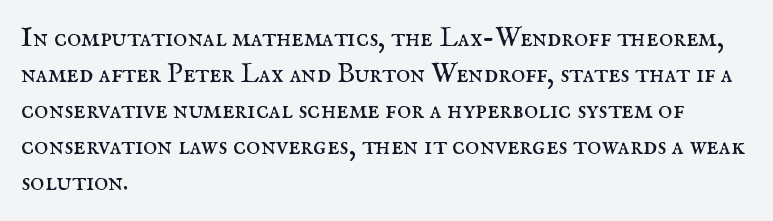
{"italic": "no", "bold": "no", "underline": "no", "align": "left", "line_spacing": "normal", "line_spacing_ratio": 1.33, "letter_spacing": "normal", "letter_spacing_em": 0.0, "glyph_px": 27}
